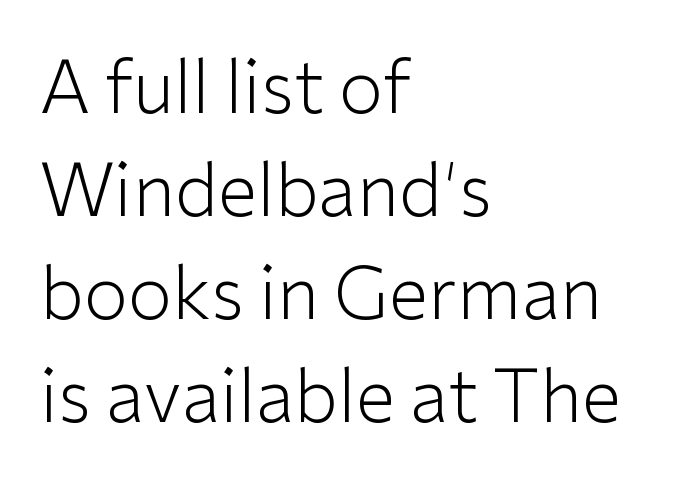
The image shows 72 px light sans-serif type, upright; set left-aligned, normal line spacing (1.43x), normal letter spacing, not underlined; low stroke contrast and a medium x-height.
